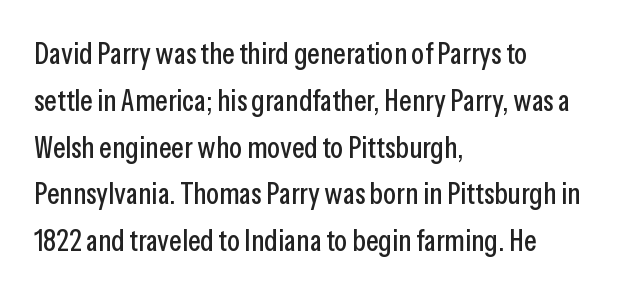
You could not count columns in this text — the font is proportionally spaced. Honestly, the row spacing looks completely unremarkable. The letters stand upright; this is a roman face. Nobody drew a line under any word here. The designer went with a sans here, leaving each stem footless.
